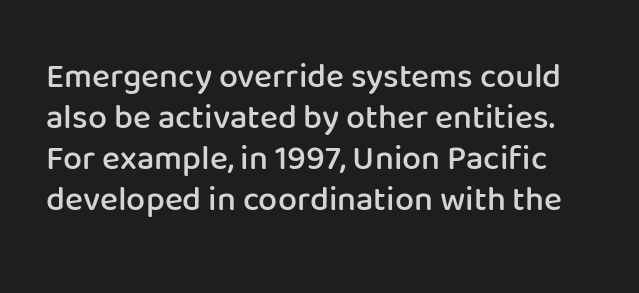
The image shows 34 px semibold sans-serif type, upright; set line spacing 1.21x, normal letter spacing, not underlined; low stroke contrast and a medium x-height.
